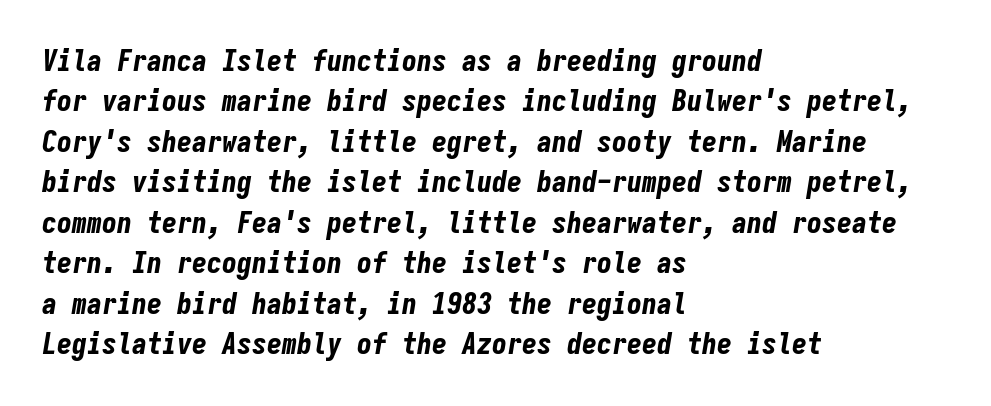
The image shows 30 px bold, condensed type, italic (leaning right), monospaced; set left-aligned, normal line spacing (1.35x), normal letter spacing, not underlined; low stroke contrast and a medium x-height.
